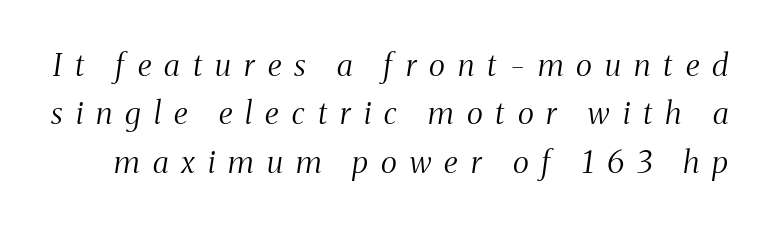
{"serif": "yes", "italic": "yes", "lean": "right", "slant_degrees": 8, "bold": "no", "weight": "light", "width": "condensed", "stroke_contrast": "medium", "x_height": "medium", "monospaced": "no", "underline": "no", "line_spacing": "normal", "line_spacing_ratio": 1.56, "letter_spacing": "wide", "letter_spacing_em": 0.42, "glyph_px": 31}
